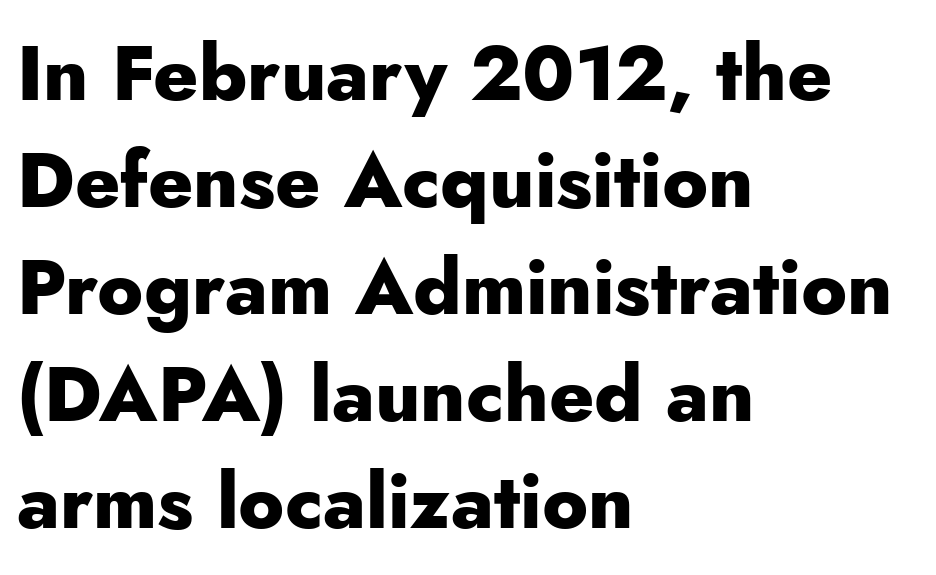
The letters carry no serifs — their stems end cleanly without finishing strokes. Clear beneath every line of the passage. Set as a true bold cut, around the 700 mark. Rows of type keep a routine distance in the vertical direction. The rendering uses natural spacing where letterforms have individual widths. The line texture is even and compact thanks to regular tracking.
